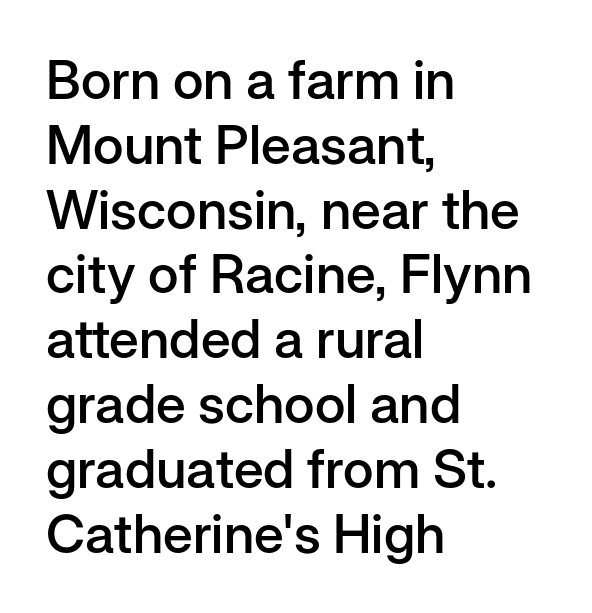
{"serif": "no", "italic": "no", "bold": "semi", "weight": "semibold", "width": "normal", "stroke_contrast": "low", "x_height": "medium", "monospaced": "no", "underline": "no", "align": "left", "line_spacing_ratio": 1.2, "letter_spacing": "normal", "letter_spacing_em": 0.0, "glyph_px": 54}
